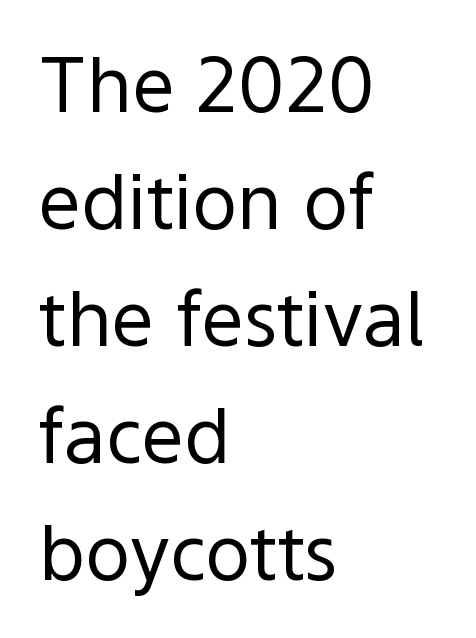
Q: Is the text bold? A: No.
Q: Is the text italic (slanted)? A: No, it is upright.
Q: Is the typeface a serif or a sans-serif typeface? A: Sans-serif.
Q: Is the text underlined? A: No.
Q: How is the paragraph aligned? A: Left-aligned.
Q: Is the spacing between letters normal or unusually wide? A: Normal.
Q: Is the spacing between lines tight, normal or loose? A: Normal.
Q: Width (condensed, normal, or wide)? A: Normal.
Q: x-height? A: Medium.
Q: Monospaced? A: No.
